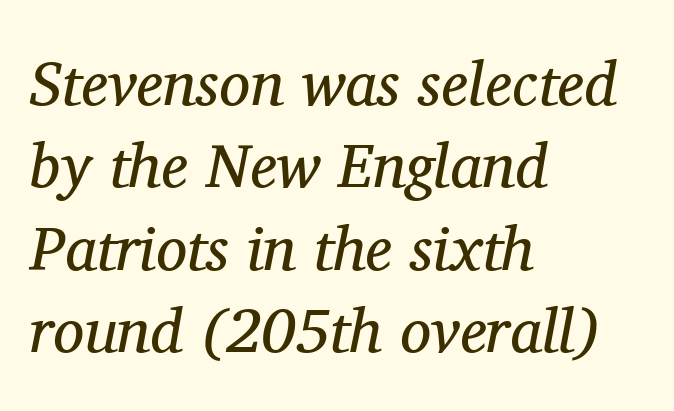
The image shows 62 px regular-weight serif type, italic (leaning right); set left-aligned, normal line spacing (1.33x), normal letter spacing, not underlined; medium stroke contrast and a medium x-height.
